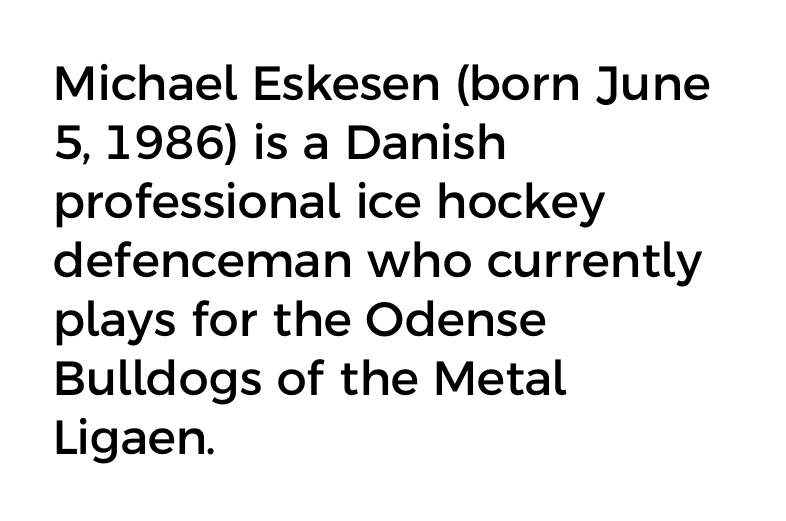
The image shows 48 px sans-serif type, upright; set left-aligned, line spacing 1.23x, normal letter spacing, not underlined; low stroke contrast and a medium x-height.
